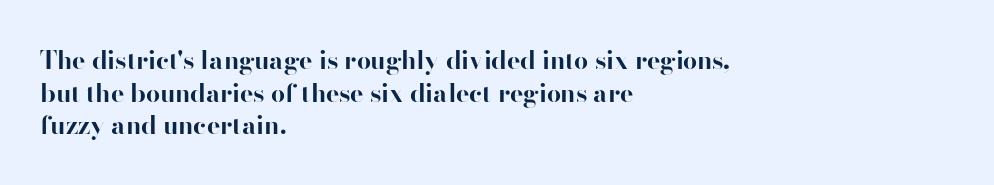
You could call the tracking neutral — neither tight nor loose. Ordinary non-slanted type is in use. Heavy, bold letterforms. Does the copy run flush right? No — it runs flush left. Regular leading.
